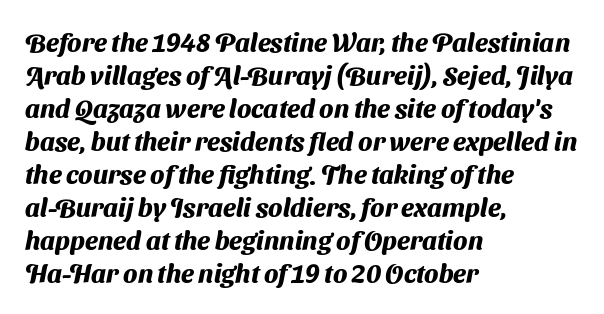
Does the leading feel generous? No, just average. Letters rest on an invisible, unmarked baseline. The glyphs have the mass of a bold cut. Typeset ragged right — the left edge is the straight one.
